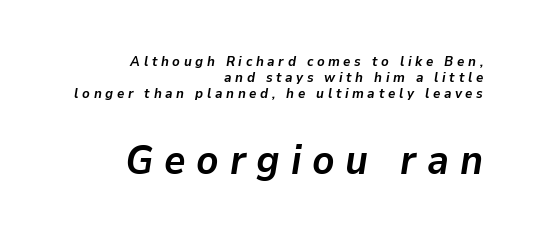
Looking at the ascenders, they clearly lean. Honestly, the rows look squashed on top of each other. Each word looks stretched out because of the extra space between its letters. The rendering anchors every line to the right-hand side. The passage shown is typed in a proportional face where columns would drift. The letters in the lower block stand taller than those in the block above.
